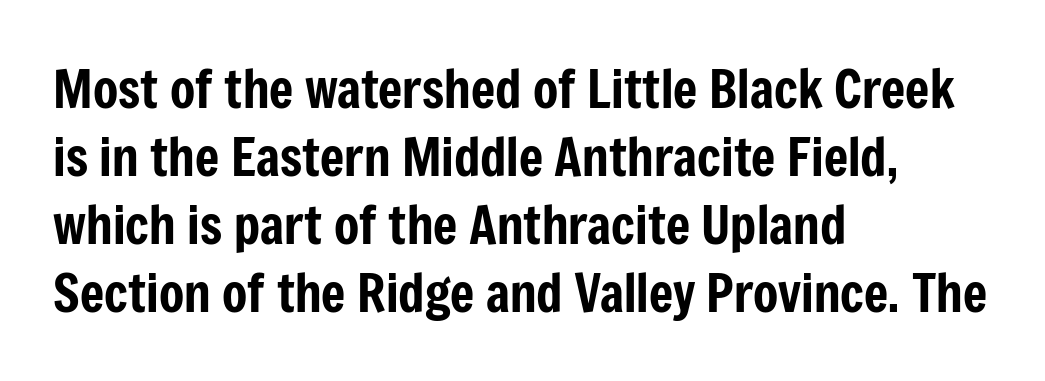
Q: Is the text italic (slanted)? A: No, it is upright.
Q: Is the typeface a serif or a sans-serif typeface? A: Sans-serif.
Q: Is the text underlined? A: No.
Q: How is the paragraph aligned? A: Left-aligned.
Q: Is the spacing between letters normal or unusually wide? A: Normal.
Q: Is the spacing between lines tight, normal or loose? A: Normal.
Q: Width (condensed, normal, or wide)? A: Condensed.
Q: Stroke contrast? A: Low.
Q: x-height? A: Medium.
Q: Monospaced? A: No.
